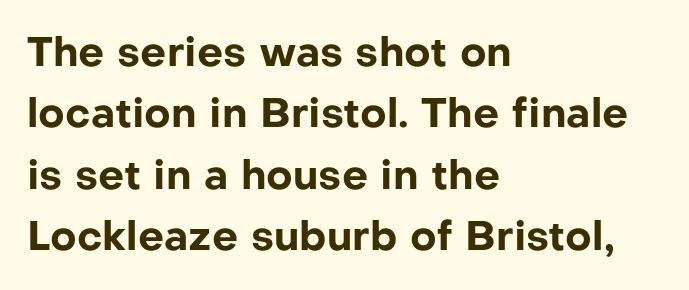
Quick note: interline space is typical. The typeface chosen for these lines omits serifs. The face used here is proportionally spaced, like ordinary book or web type. As a designer I'd log this as weight 700, bold. The words here are not underlined.
